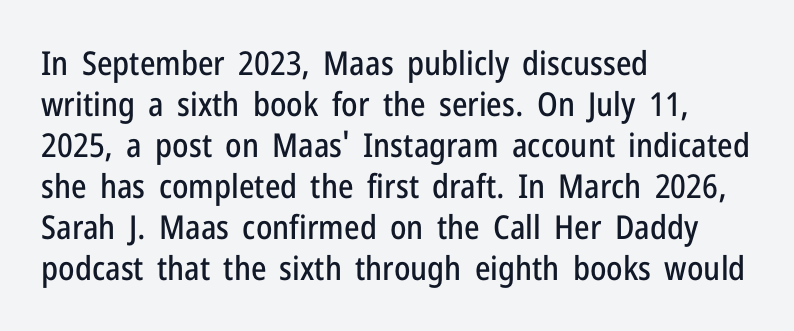
Observe the absence of serifs on each vertical stroke in this sample. Do the characters align in a grid? No, the font is proportional. A roman cut, with each character standing at attention. Honestly, there is no underline to notice here at all.
